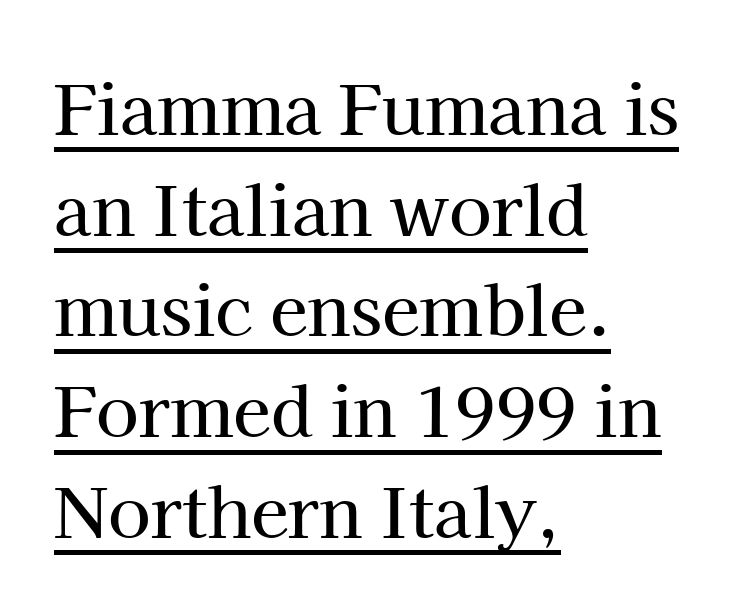
{"serif": "yes", "italic": "no", "width": "normal", "stroke_contrast": "high", "x_height": "medium", "monospaced": "no", "underline": "yes", "align": "left", "line_spacing": "normal", "line_spacing_ratio": 1.46, "letter_spacing": "normal", "letter_spacing_em": 0.0, "glyph_px": 69}
